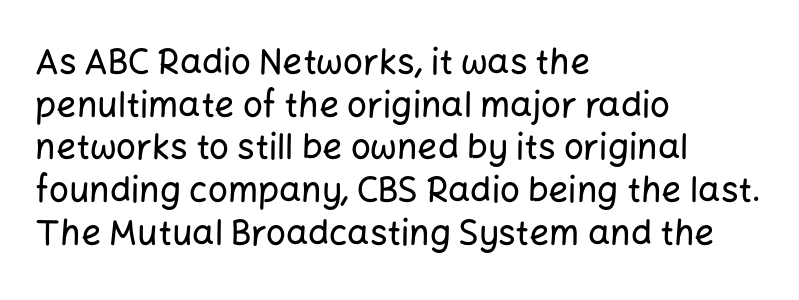
Each letter keeps its own natural width here, so spacing adapts to shape. Notice how the stems are strictly vertical — no italics here. Compared with a centered layout, this one pins lines to the left instead. The string is rendered with underlining switched off.
